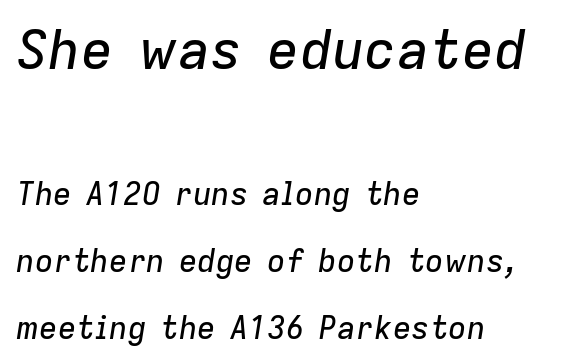
Q: Is the text italic (slanted)? A: Yes, it leans right by about 9 degrees.
Q: Is the text underlined? A: No.
Q: How is the paragraph aligned? A: Left-aligned.
Q: Is the spacing between letters normal or unusually wide? A: Normal.
Q: Is the spacing between lines tight, normal or loose? A: Loose.
Q: Which block of text is set in a larger size, the first (top) or the second (bottom)? A: The first (top) one.
Q: Width (condensed, normal, or wide)? A: Normal.
Q: Stroke contrast? A: Low.
Q: x-height? A: Medium.
Q: Monospaced? A: No.
